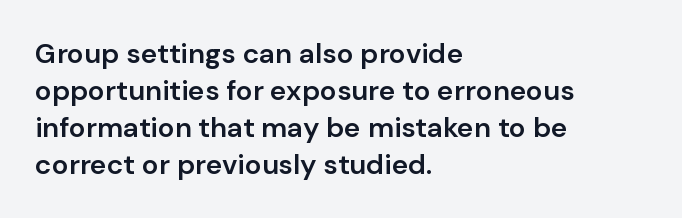
Q: Is the text bold? A: Semi-bold.
Q: Is the text italic (slanted)? A: No, it is upright.
Q: Is the typeface a serif or a sans-serif typeface? A: Sans-serif.
Q: Is the text underlined? A: No.
Q: How is the paragraph aligned? A: Left-aligned.
Q: Is the spacing between letters normal or unusually wide? A: Normal.
Q: Is the spacing between lines tight, normal or loose? A: Normal.
Q: Width (condensed, normal, or wide)? A: Normal.
Q: Stroke contrast? A: Low.
Q: x-height? A: Medium.
Q: Monospaced? A: No.
